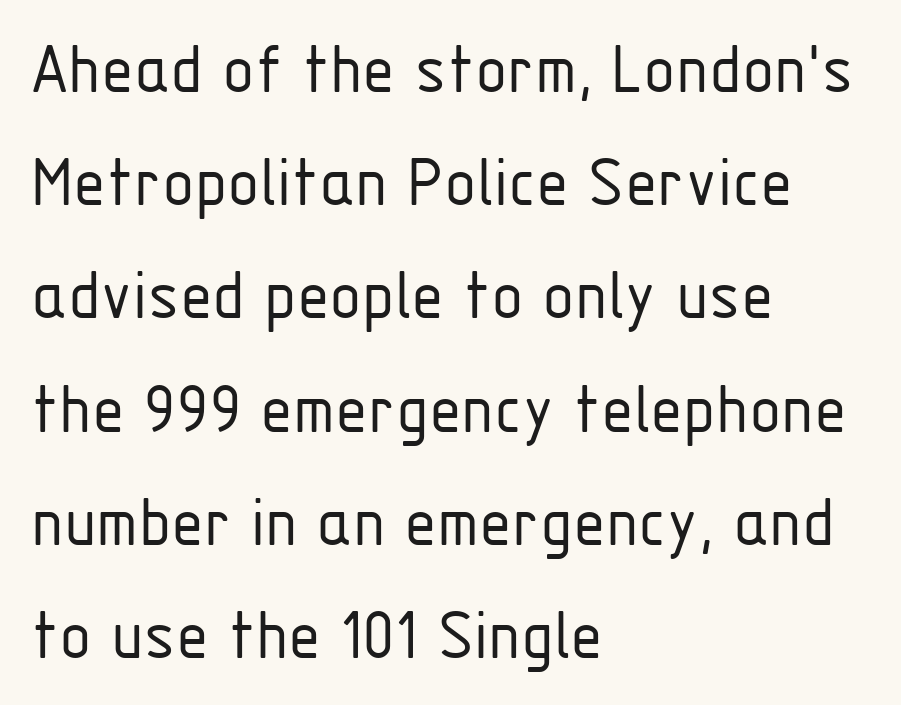
The image shows 75 px light, condensed sans-serif type, upright; set left-aligned, normal line spacing (1.51x), normal letter spacing, not underlined; low stroke contrast and a medium x-height.
